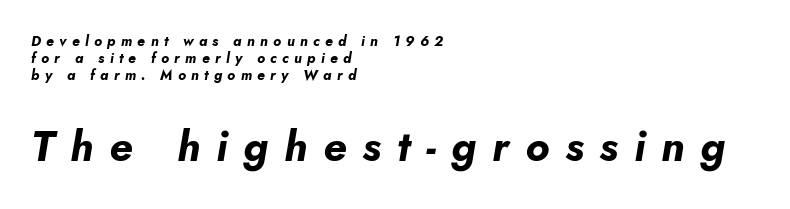
{"italic": "yes", "lean": "right", "slant_degrees": 5, "bold": "yes", "weight": "bold", "width": "normal", "stroke_contrast": "low", "x_height": "small", "monospaced": "no", "underline": "no", "align": "left", "line_spacing_ratio": 1.23, "letter_spacing": "wide", "letter_spacing_em": 0.38, "larger_block": "second", "size_ratio": 3.0, "glyph_px": 42}
